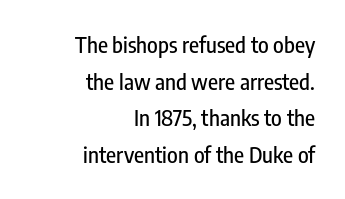
The image shows 22 px text type, upright; set right-aligned, normal line spacing (1.67x), normal letter spacing, not underlined.
